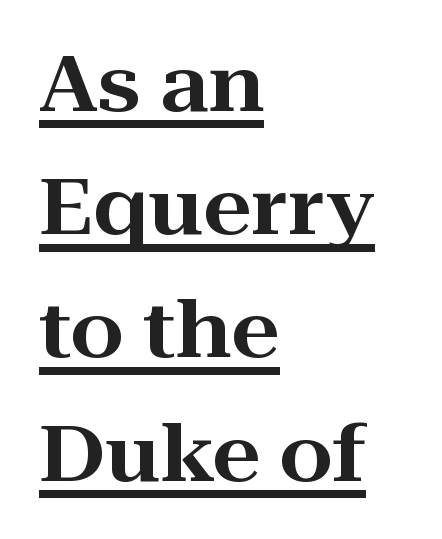
{"serif": "yes", "italic": "no", "width": "wide", "stroke_contrast": "high", "x_height": "medium", "monospaced": "no", "underline": "yes", "align": "left", "line_spacing": "normal", "line_spacing_ratio": 1.6, "letter_spacing": "normal", "letter_spacing_em": 0.0, "glyph_px": 77}
